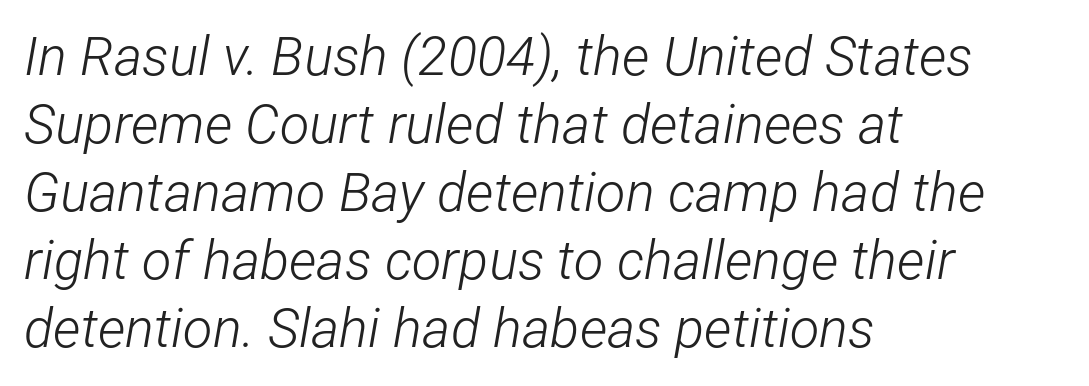
{"italic": "yes", "lean": "right", "slant_degrees": 12, "bold": "no", "weight": "light", "width": "condensed", "stroke_contrast": "low", "x_height": "medium", "monospaced": "no", "underline": "no", "align": "left", "line_spacing": "normal", "line_spacing_ratio": 1.26, "letter_spacing": "normal", "letter_spacing_em": 0.0, "glyph_px": 54}
